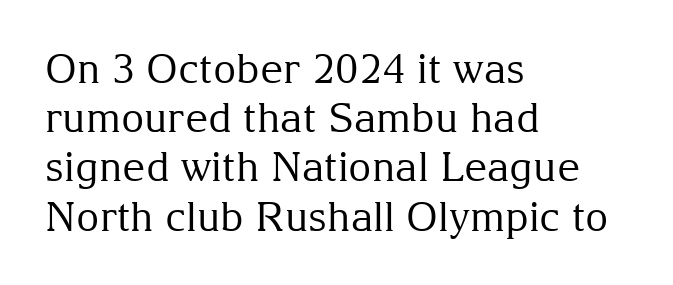
In terms of letterspacing, this is plain default setting. Descenders are the only things crossing below the line. The font is comparable to plain body text, perhaps lighter. Varying glyph widths throughout — classic text-font behaviour. Look at the bottom of the vertical strokes: they flare into serifs here. Visually the block forms a straight wall on the left and a jagged coastline on the right.
